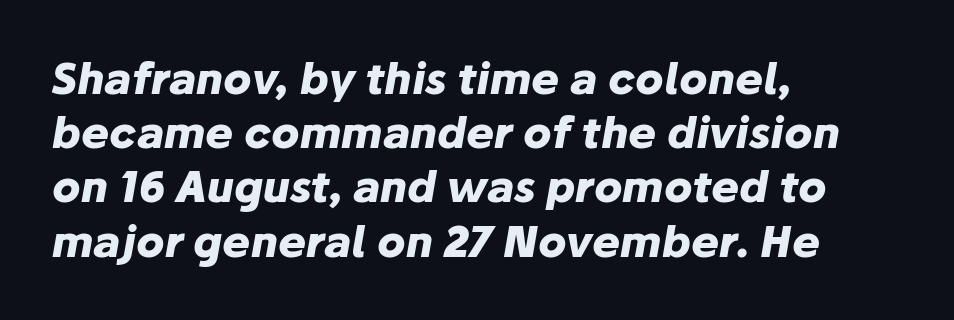
Q: Is the text bold? A: Yes.
Q: Is the text italic (slanted)? A: Yes, it leans right by about 10 degrees.
Q: Is the text underlined? A: No.
Q: How is the paragraph aligned? A: Left-aligned.
Q: Is the spacing between letters normal or unusually wide? A: Normal.
Q: Is the spacing between lines tight, normal or loose? A: Normal.
Q: Width (condensed, normal, or wide)? A: Normal.
Q: Stroke contrast? A: Low.
Q: x-height? A: Medium.
Q: Monospaced? A: No.
